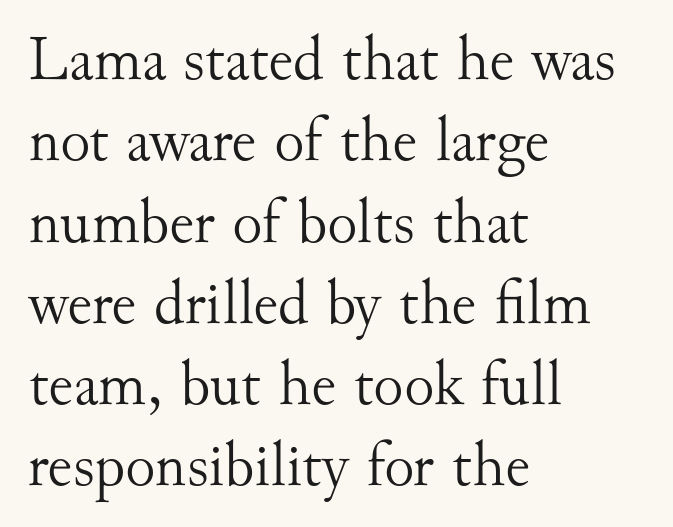
{"serif": "yes", "italic": "no", "bold": "no", "weight": "light", "width": "normal", "stroke_contrast": "medium", "x_height": "small", "monospaced": "no", "underline": "no", "align": "left", "line_spacing": "normal", "line_spacing_ratio": 1.29, "letter_spacing": "normal", "letter_spacing_em": 0.0, "glyph_px": 63}
